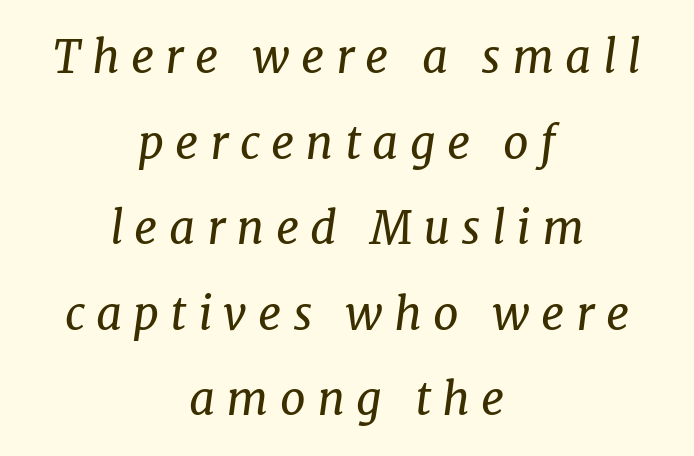
Q: Is the text bold? A: No.
Q: Is the text italic (slanted)? A: Yes, it leans right by about 7 degrees.
Q: Is the typeface a serif or a sans-serif typeface? A: Serif.
Q: Is the text underlined? A: No.
Q: How is the paragraph aligned? A: Centered.
Q: Is the spacing between letters normal or unusually wide? A: Unusually wide.
Q: Width (condensed, normal, or wide)? A: Normal.
Q: Stroke contrast? A: Low.
Q: x-height? A: Medium.
Q: Monospaced? A: No.
